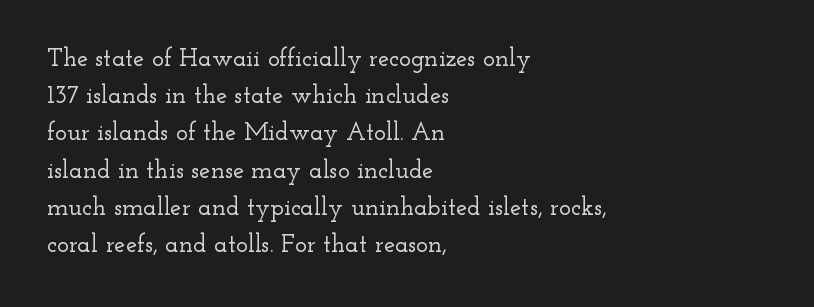
The image shows 25 px text type, upright; set left-aligned, normal line spacing (1.49x), normal letter spacing, not underlined.
